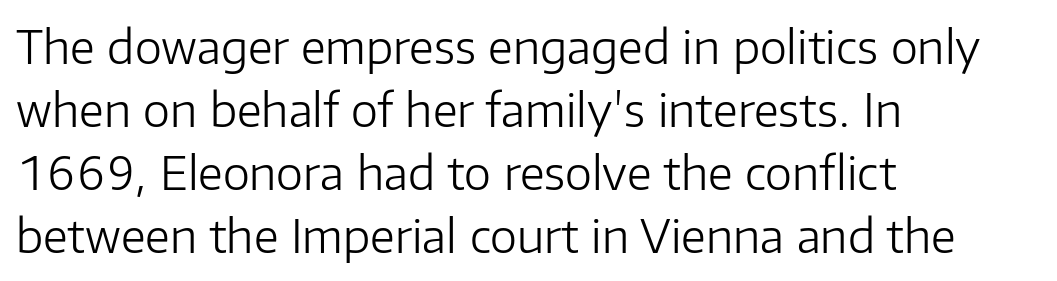
The image shows 46 px light sans-serif type, upright; set left-aligned, normal line spacing (1.37x), normal letter spacing, not underlined; low stroke contrast and a medium x-height.
